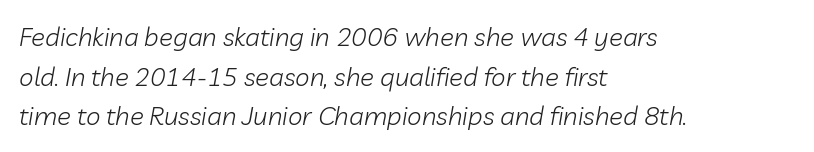
This rendering uses left alignment, leaving the right contour irregular. The tracking reads as untouched default to a designer's eye. Lines of text with bare space underneath. Reading down the column, the eye jumps a familiar distance to each next line. An italicized treatment has been applied to the whole sample.
